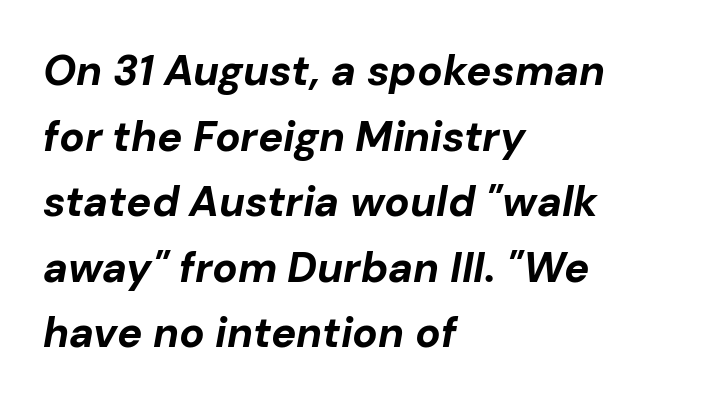
{"italic": "yes", "lean": "right", "slant_degrees": 10, "bold": "yes", "weight": "bold", "width": "normal", "stroke_contrast": "low", "x_height": "medium", "monospaced": "no", "underline": "no", "align": "left", "line_spacing": "normal", "line_spacing_ratio": 1.56, "letter_spacing": "normal", "letter_spacing_em": 0.0, "glyph_px": 42}
